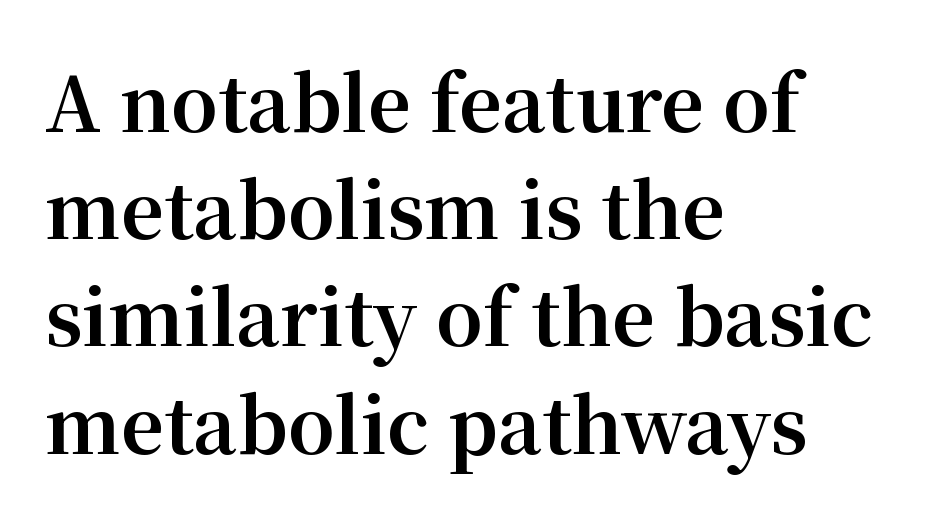
{"serif": "yes", "italic": "no", "bold": "yes", "weight": "bold", "width": "normal", "stroke_contrast": "medium", "x_height": "medium", "monospaced": "no", "underline": "no", "align": "left", "line_spacing": "normal", "line_spacing_ratio": 1.43, "letter_spacing": "normal", "letter_spacing_em": 0.0, "glyph_px": 75}
